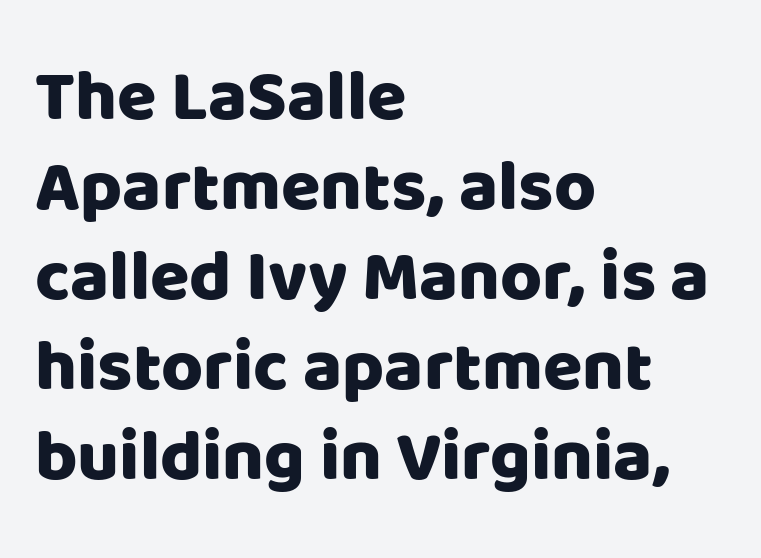
Is this a fixed-width face? No — the glyphs have proportional, varying widths. Students, note that the glyphs here touch the page at normal intervals. Casual observation: everything's shoved over to the left. This block has exactly the height ordinary leading produces. Descenders hang freely into open space. What kind of face is this? One without serifs — a sans.
